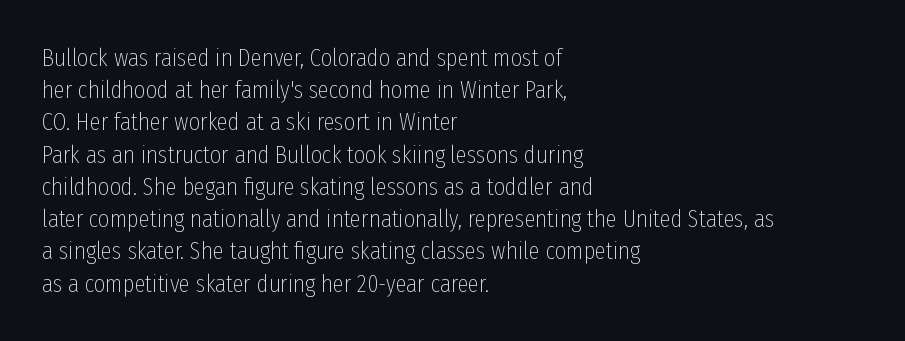
Q: Is the text bold? A: No.
Q: Is the text italic (slanted)? A: No, it is upright.
Q: Is the text underlined? A: No.
Q: How is the paragraph aligned? A: Left-aligned.
Q: Is the spacing between letters normal or unusually wide? A: Normal.
Q: Is the spacing between lines tight, normal or loose? A: Normal.
